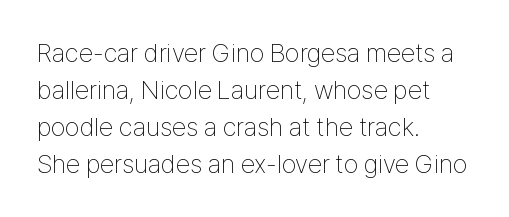
Rule under the text: the space is simply empty. The tracking reads as untouched default to a designer's eye. Compared with a typical body face, this is equally light or lighter still. A student would call this left alignment; a typographer would say flush left, rag right. The rows are spaced the way most documents space them.
